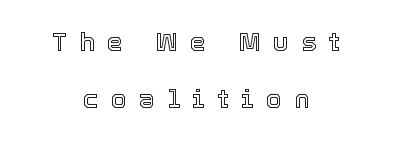
{"italic": "no", "underline": "no", "align": "center", "line_spacing": "loose", "line_spacing_ratio": 2.2, "letter_spacing": "wide", "letter_spacing_em": 0.47, "glyph_px": 26}
